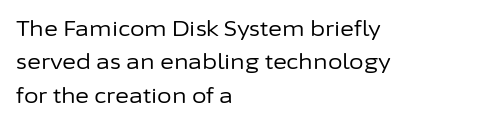
Q: Is the text bold? A: No.
Q: Is the text italic (slanted)? A: No, it is upright.
Q: Is the text underlined? A: No.
Q: How is the paragraph aligned? A: Left-aligned.
Q: Is the spacing between letters normal or unusually wide? A: Normal.
Q: Is the spacing between lines tight, normal or loose? A: Normal.
